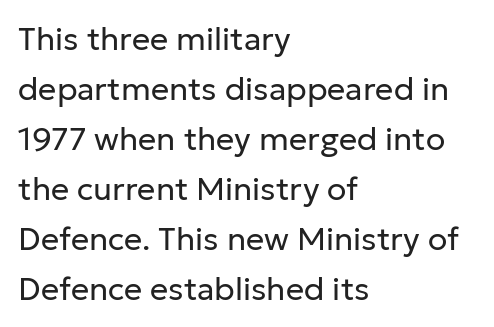
Spacing verdict: proportional, widths tailored to each character. Posture: upright roman. Each word holds together tightly as a unit, with standard inter-letter gaps. Decoration check: the copy has no underline. The typesetting does not lean heavy: it is not bold. The text was rendered using a sans face with plain stroke endings.
